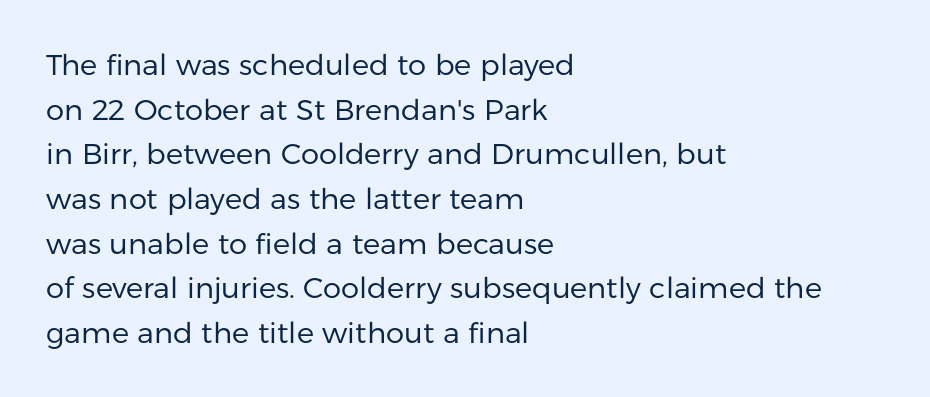
The image shows 29 px regular-weight sans-serif type, upright; set left-aligned, normal line spacing (1.54x), normal letter spacing, not underlined; low stroke contrast and a medium x-height.
